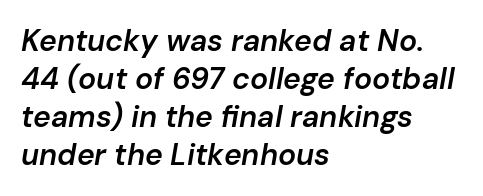
The rendering uses a moderate line-height, typical for paragraphs. Summary of weight: moderately heavy, a semibold. How are the letters spaced? Ordinarily, with no added tracking. The space directly below the letters is spotless.
